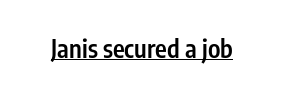
The image shows 25 px text type, upright; set normal letter spacing, underlined.
